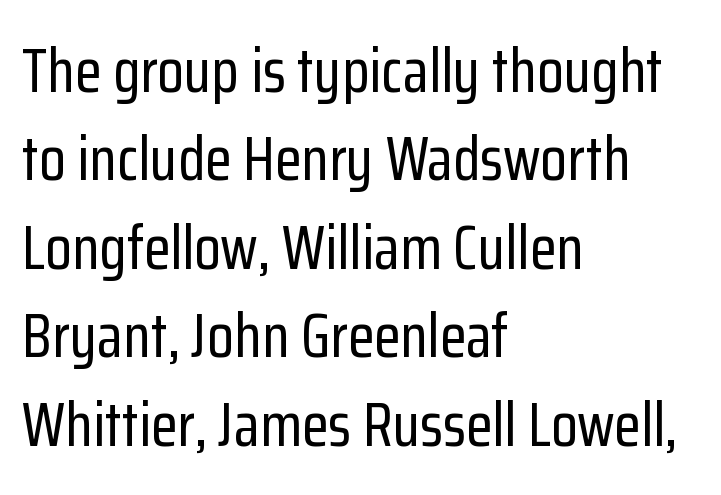
The image shows 61 px condensed sans-serif type, upright; set left-aligned, normal line spacing (1.45x), normal letter spacing, not underlined; low stroke contrast and a medium x-height.
